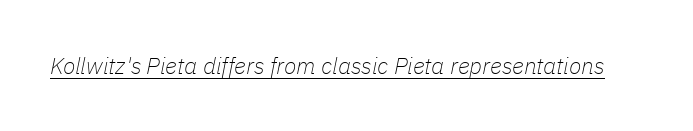
The image shows 23 px text type, italic (leaning right); set normal letter spacing, underlined.
